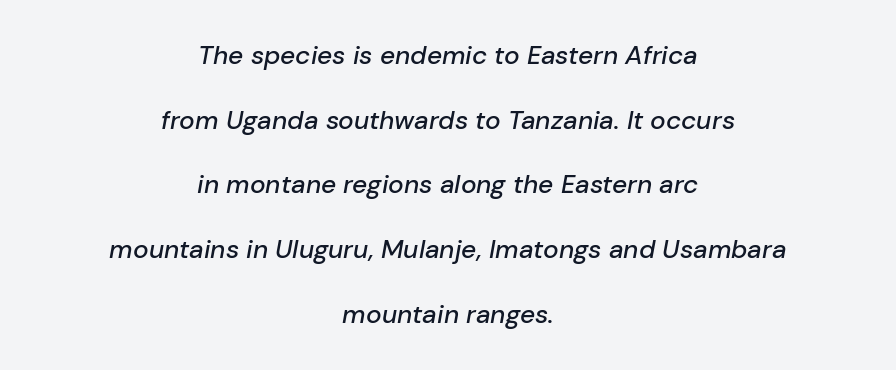
Q: Is the text italic (slanted)? A: Yes, it leans right by about 10 degrees.
Q: Is the text underlined? A: No.
Q: How is the paragraph aligned? A: Centered.
Q: Is the spacing between letters normal or unusually wide? A: Normal.
Q: Is the spacing between lines tight, normal or loose? A: Loose.
